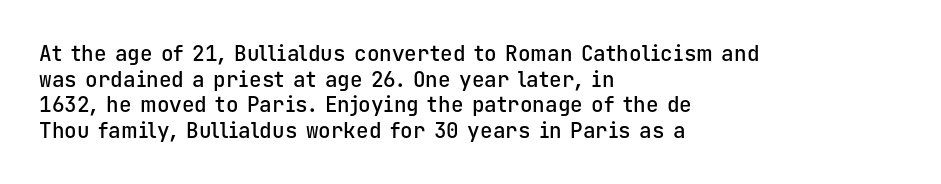
Nobody drew a line under any word here. The letters stand straight up with perfectly vertical stems. Emphasis by weight is partial: semibold. Nobody touched the tracking dial on this one. Compared with a centered layout, this one pins lines to the left instead.
